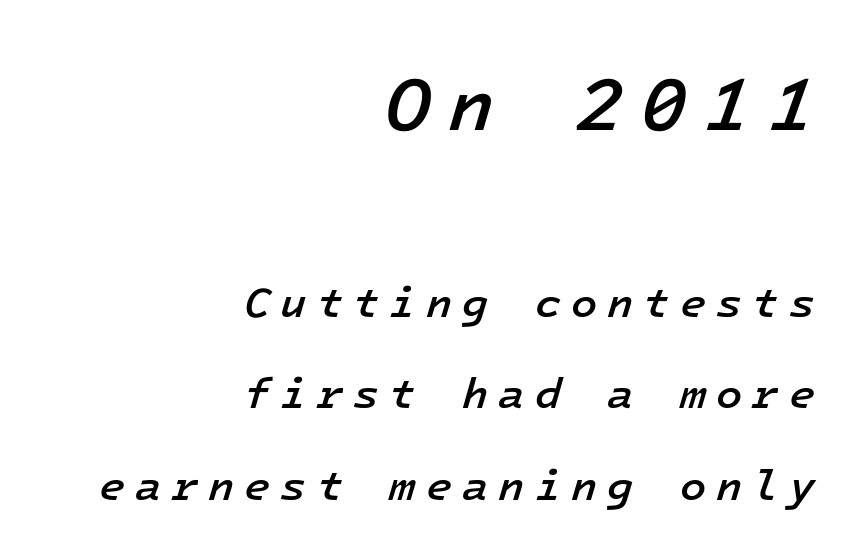
A flush-right, rag-left setting is used for this passage. Between one letter and the next there's a generous, obvious gap. Fixed-width glyphs throughout — classic coding-font behaviour. Weight: semibold (demi). Vertical spacing — loose. Underlining? Definitely not there.
